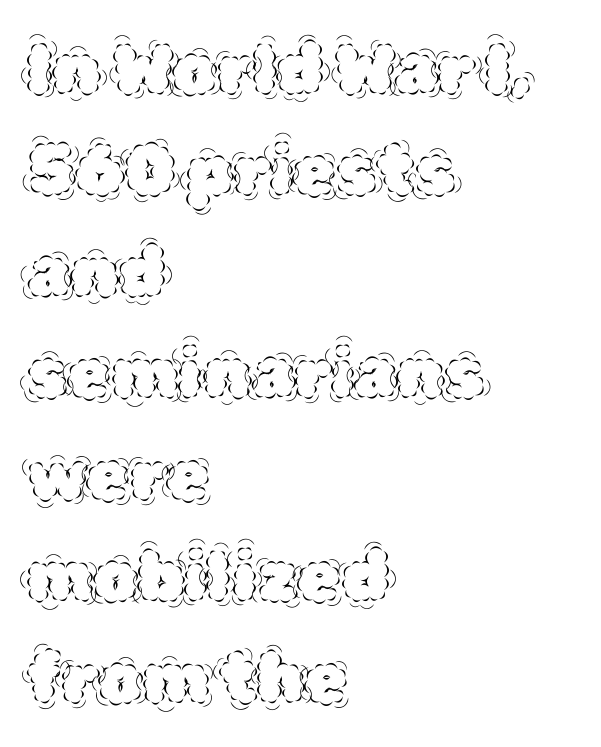
A bare baseline throughout the passage. Baseline-to-baseline distance is the conventional proportion of letter height. All the whitespace from short lines collects on the right. Do the characters align in a grid? No, the font is proportional. The gaps between neighbouring characters are ordinary and unremarkable. The letters look calm and open, with moderate or lighter stems.
